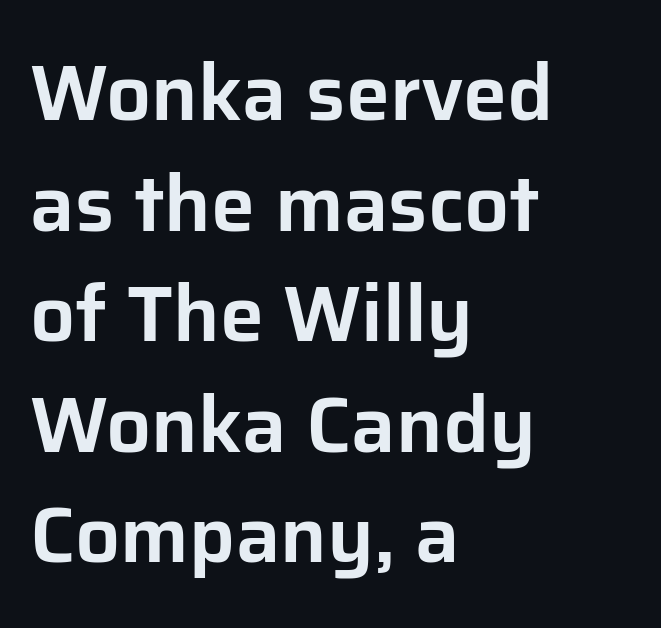
Q: Is the text italic (slanted)? A: No, it is upright.
Q: Is the typeface a serif or a sans-serif typeface? A: Sans-serif.
Q: Is the text underlined? A: No.
Q: How is the paragraph aligned? A: Left-aligned.
Q: Is the spacing between letters normal or unusually wide? A: Normal.
Q: Is the spacing between lines tight, normal or loose? A: Normal.
Q: Width (condensed, normal, or wide)? A: Normal.
Q: Stroke contrast? A: Low.
Q: x-height? A: Medium.
Q: Monospaced? A: No.
